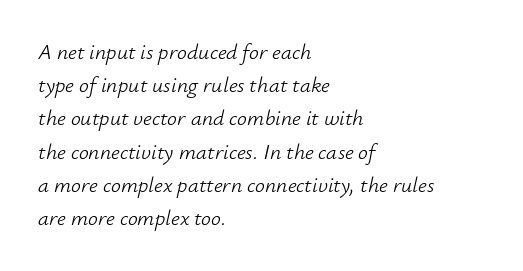
{"italic": "yes", "lean": "right", "slant_degrees": 12, "bold": "no", "underline": "no", "align": "left", "line_spacing": "normal", "line_spacing_ratio": 1.51, "letter_spacing": "normal", "letter_spacing_em": 0.0, "glyph_px": 22}
